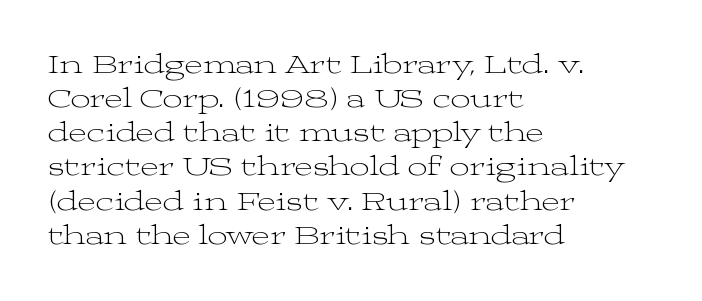
Q: Is the text bold? A: No.
Q: Is the text italic (slanted)? A: No, it is upright.
Q: Is the typeface a serif or a sans-serif typeface? A: Serif.
Q: Is the text underlined? A: No.
Q: How is the paragraph aligned? A: Left-aligned.
Q: Is the spacing between letters normal or unusually wide? A: Normal.
Q: Width (condensed, normal, or wide)? A: Wide.
Q: Stroke contrast? A: Medium.
Q: x-height? A: Medium.
Q: Monospaced? A: No.
